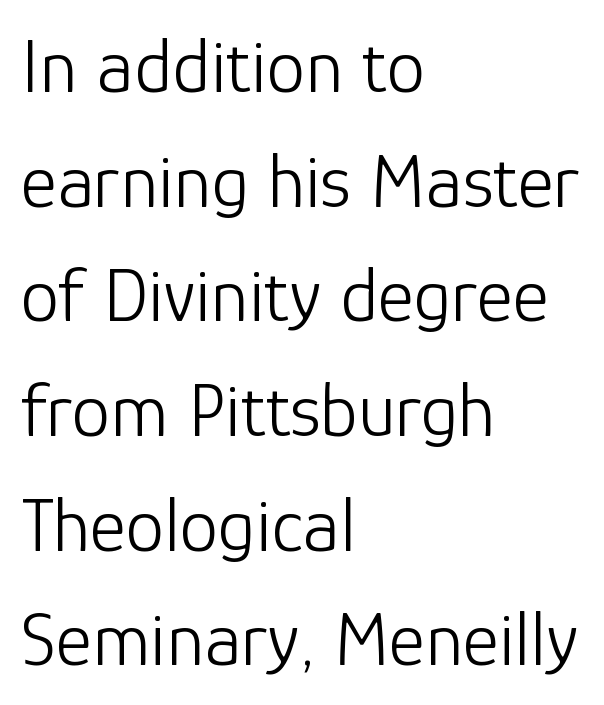
{"serif": "no", "italic": "no", "bold": "no", "weight": "light", "width": "normal", "stroke_contrast": "low", "x_height": "medium", "monospaced": "no", "underline": "no", "align": "left", "line_spacing": "normal", "line_spacing_ratio": 1.47, "letter_spacing": "normal", "letter_spacing_em": 0.0, "glyph_px": 78}
